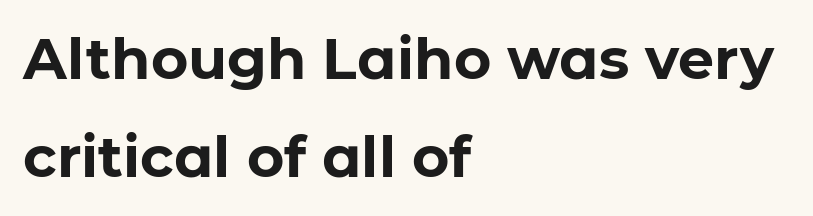
The image shows 57 px bold sans-serif type, upright; set left-aligned, line spacing 1.72x, normal letter spacing, not underlined; low stroke contrast and a medium x-height.
